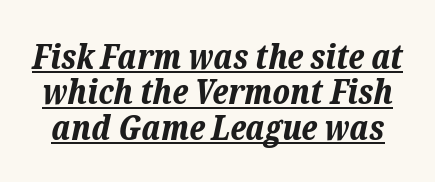
Emphasis is given by a line drawn under the lettering. The characters look thick and weighty, a clear bold. Nothing unusual about the tracking: characters are spaced as the font intends. A typesetter would call this proportional, since set widths differ per character.
